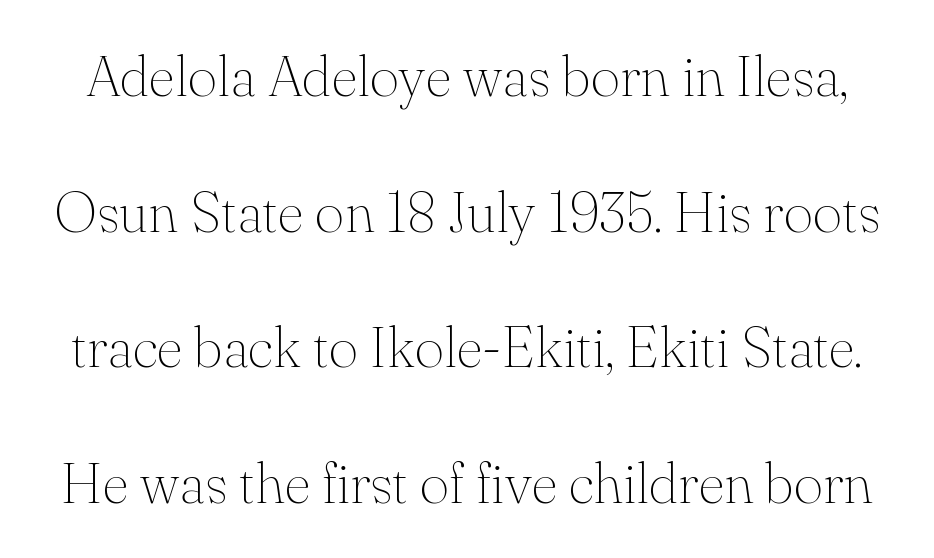
Q: Is the text bold? A: No.
Q: Is the text italic (slanted)? A: No, it is upright.
Q: Is the typeface a serif or a sans-serif typeface? A: Serif.
Q: Is the text underlined? A: No.
Q: Is the spacing between letters normal or unusually wide? A: Normal.
Q: Is the spacing between lines tight, normal or loose? A: Loose.
Q: Width (condensed, normal, or wide)? A: Normal.
Q: Stroke contrast? A: Medium.
Q: x-height? A: Small.
Q: Monospaced? A: No.
